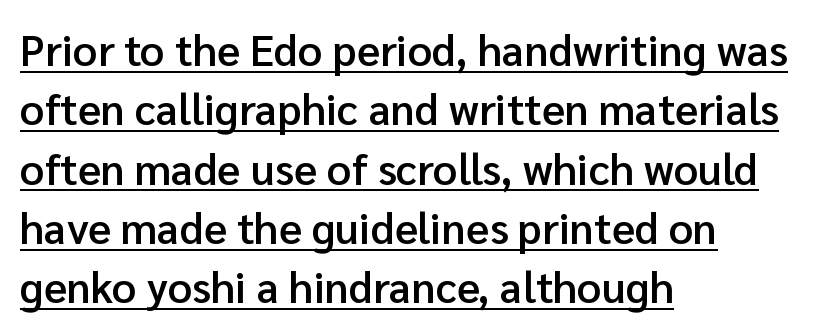
{"serif": "no", "italic": "no", "bold": "semi", "weight": "semibold", "width": "normal", "stroke_contrast": "low", "x_height": "medium", "monospaced": "no", "underline": "yes", "align": "left", "line_spacing": "normal", "line_spacing_ratio": 1.38, "letter_spacing": "normal", "letter_spacing_em": 0.0, "glyph_px": 43}
